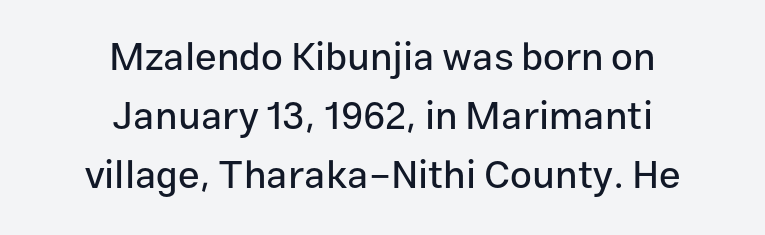
Q: Is the text italic (slanted)? A: No, it is upright.
Q: Is the typeface a serif or a sans-serif typeface? A: Sans-serif.
Q: Is the text underlined? A: No.
Q: How is the paragraph aligned? A: Centered.
Q: Is the spacing between letters normal or unusually wide? A: Normal.
Q: Is the spacing between lines tight, normal or loose? A: Normal.
Q: Width (condensed, normal, or wide)? A: Normal.
Q: Stroke contrast? A: Low.
Q: x-height? A: Medium.
Q: Monospaced? A: No.
